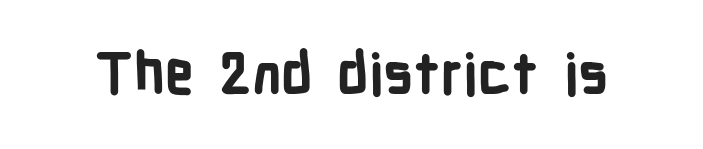
Honestly, the letter spacing is just normal — you wouldn't notice it. The space directly below the letters is spotless. Its strokes are broad and dark, the hallmark of bold type. Posture: upright roman. The characters display no serif detailing; their extremities are plain. The face used here is proportionally spaced, like ordinary book or web type.
